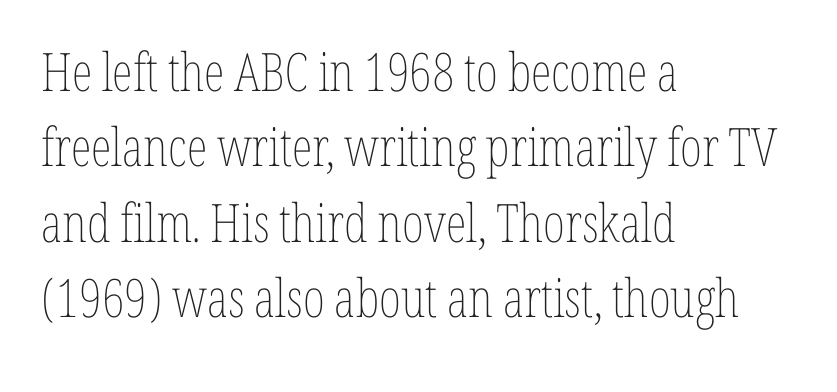
Q: Is the text bold? A: No.
Q: Is the text italic (slanted)? A: No, it is upright.
Q: Is the text underlined? A: No.
Q: How is the paragraph aligned? A: Left-aligned.
Q: Is the spacing between letters normal or unusually wide? A: Normal.
Q: Is the spacing between lines tight, normal or loose? A: Normal.
Q: Width (condensed, normal, or wide)? A: Condensed.
Q: Stroke contrast? A: Low.
Q: x-height? A: Medium.
Q: Monospaced? A: No.
